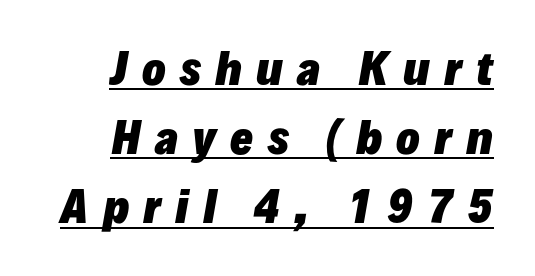
The image shows 43 px heavy type, italic (leaning right); set right-aligned, normal line spacing (1.61x), unusually wide letter spacing (+0.33 em), underlined; low stroke contrast and a medium x-height.
